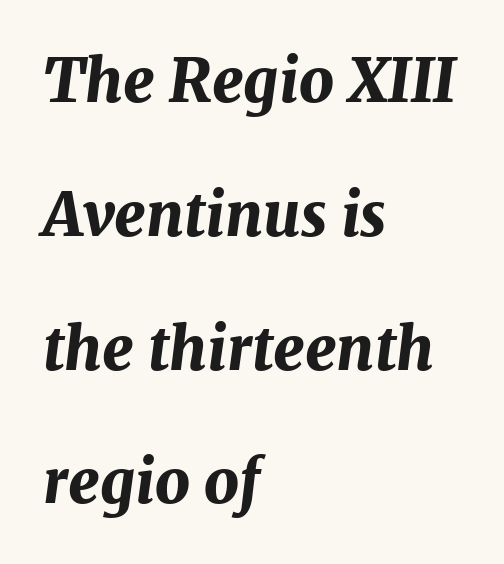
Summary of weight: heavy, a full bold. These lines are rendered in a variable-pitch font. The typesetter chose a ragged-right arrangement here. The space beneath each line is pristine and unruled. The designer dialed line spacing up above the default. Slanted lettering throughout.
